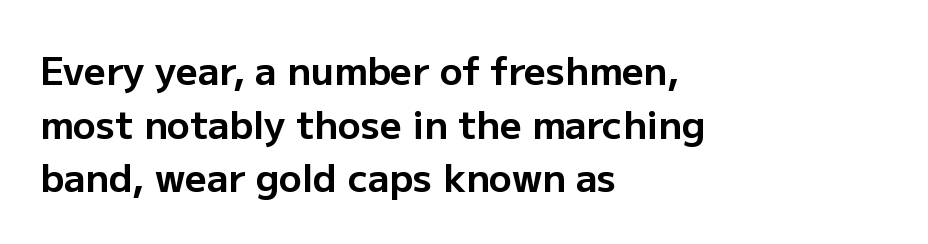
Q: Is the text bold? A: Yes.
Q: Is the text italic (slanted)? A: No, it is upright.
Q: Is the typeface a serif or a sans-serif typeface? A: Sans-serif.
Q: Is the text underlined? A: No.
Q: How is the paragraph aligned? A: Left-aligned.
Q: Is the spacing between letters normal or unusually wide? A: Normal.
Q: Is the spacing between lines tight, normal or loose? A: Normal.
Q: Width (condensed, normal, or wide)? A: Normal.
Q: Stroke contrast? A: Low.
Q: x-height? A: Medium.
Q: Monospaced? A: No.
